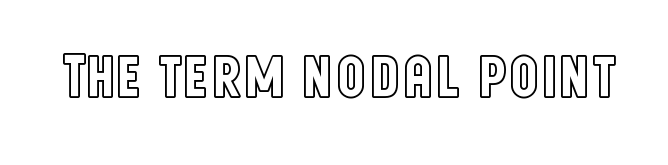
{"italic": "no", "width": "condensed", "x_height": "large", "monospaced": "no", "underline": "no", "letter_spacing": "normal", "letter_spacing_em": 0.0, "glyph_px": 62}
